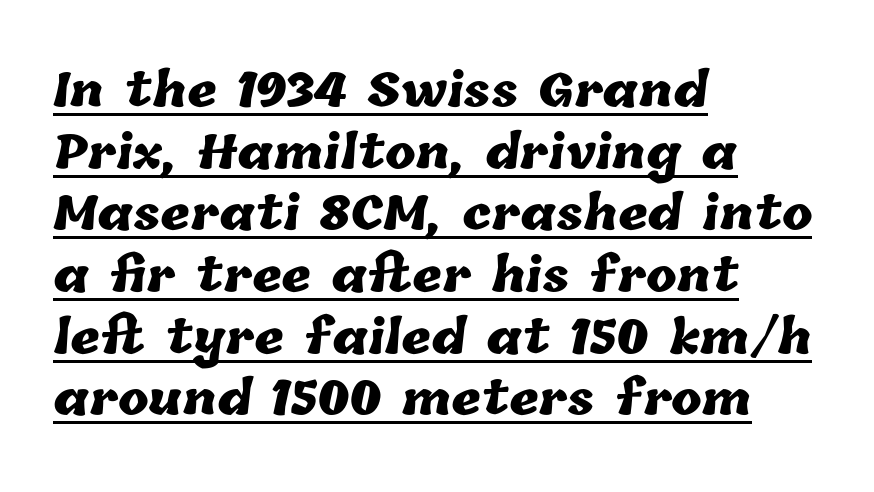
The image shows 46 px heavy type; set left-aligned, normal line spacing (1.34x), normal letter spacing, underlined; low stroke contrast and a medium x-height.
